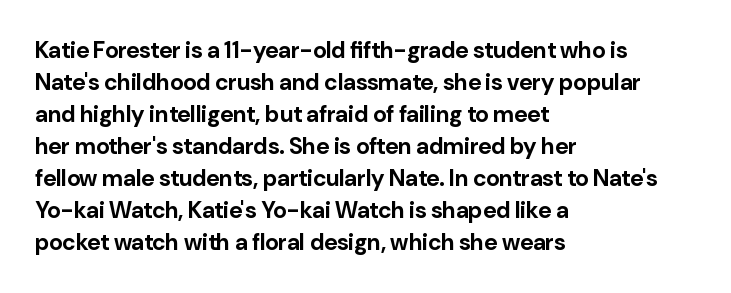
{"italic": "no", "bold": "yes", "underline": "no", "align": "left", "line_spacing": "normal", "line_spacing_ratio": 1.39, "letter_spacing": "normal", "letter_spacing_em": 0.0, "glyph_px": 23}
